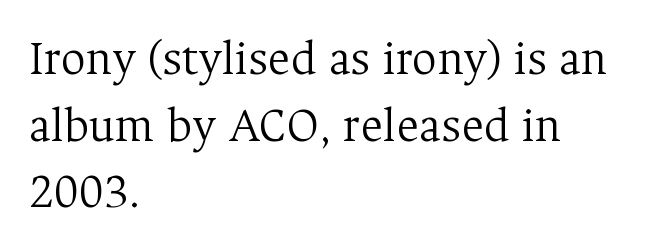
The image shows 49 px light serif type, upright; set left-aligned, normal line spacing (1.36x), normal letter spacing, not underlined; medium stroke contrast and a medium x-height.
